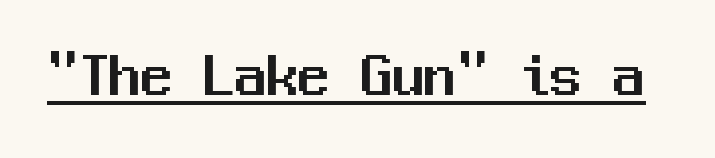
The image shows 63 px sans-serif type, upright, monospaced; set normal letter spacing, underlined; medium stroke contrast and a medium x-height.
